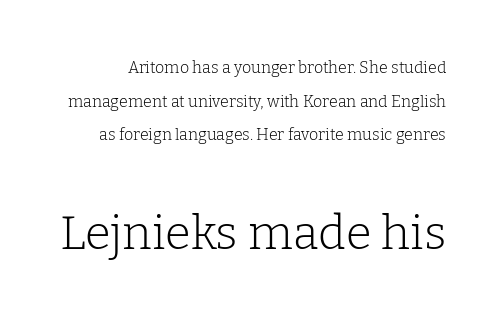
{"serif": "yes", "italic": "no", "bold": "no", "weight": "light", "width": "normal", "stroke_contrast": "low", "x_height": "medium", "monospaced": "no", "underline": "no", "line_spacing": "loose", "line_spacing_ratio": 2.1, "letter_spacing": "normal", "letter_spacing_em": 0.0, "larger_block": "second", "size_ratio": 2.94, "glyph_px": 47}
